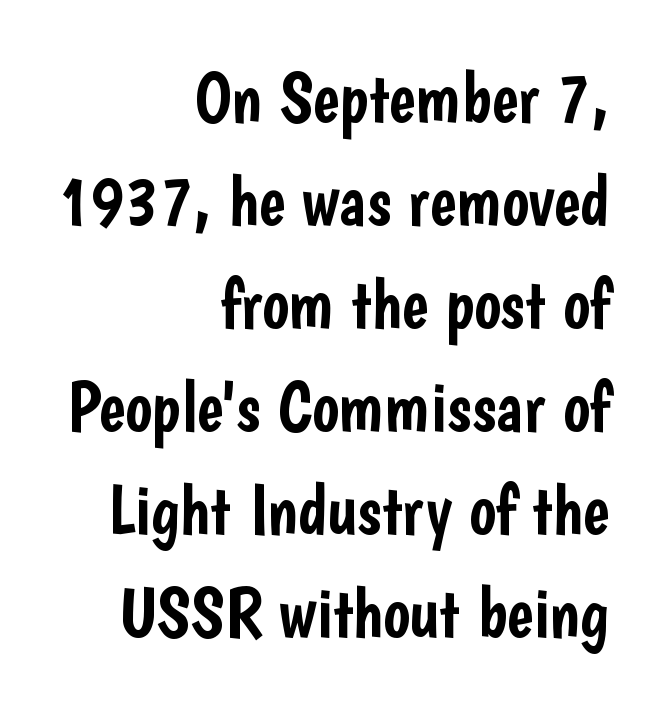
The strip under each line holds only bare page. Line endings align vertically; line beginnings do not. Horizontal bands of white between lines are of average thickness. Tall strokes in this sample are plumb rather than angled.
